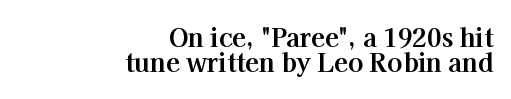
The setting favours the right margin, as signatures and pull-quotes sometimes do. Designer's note — italics off, roman on. These lines keep a tight, regular rhythm from letter to letter. Check under the words: just untouched page.
